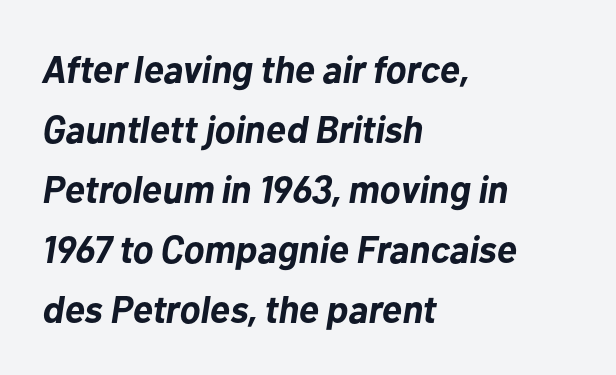
Q: Is the text bold? A: Yes.
Q: Is the text italic (slanted)? A: Yes, it leans right by about 10 degrees.
Q: Is the text underlined? A: No.
Q: How is the paragraph aligned? A: Left-aligned.
Q: Is the spacing between letters normal or unusually wide? A: Normal.
Q: Is the spacing between lines tight, normal or loose? A: Normal.
Q: Width (condensed, normal, or wide)? A: Normal.
Q: Stroke contrast? A: Low.
Q: x-height? A: Medium.
Q: Monospaced? A: No.
